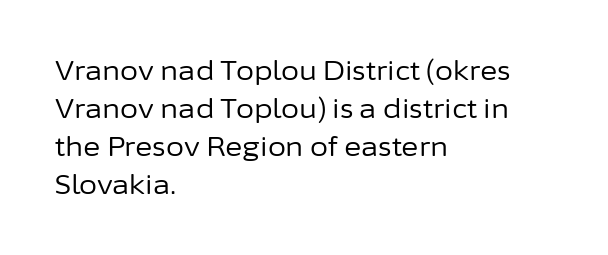
Q: Is the text bold? A: No.
Q: Is the text italic (slanted)? A: No, it is upright.
Q: Is the text underlined? A: No.
Q: How is the paragraph aligned? A: Left-aligned.
Q: Is the spacing between letters normal or unusually wide? A: Normal.
Q: Is the spacing between lines tight, normal or loose? A: Normal.
